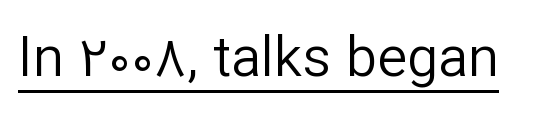
Q: Is the text bold? A: No.
Q: Is the text italic (slanted)? A: No, it is upright.
Q: Is the typeface a serif or a sans-serif typeface? A: Sans-serif.
Q: Is the text underlined? A: Yes.
Q: Is the spacing between letters normal or unusually wide? A: Normal.
Q: Width (condensed, normal, or wide)? A: Normal.
Q: Stroke contrast? A: Low.
Q: x-height? A: Medium.
Q: Monospaced? A: No.
